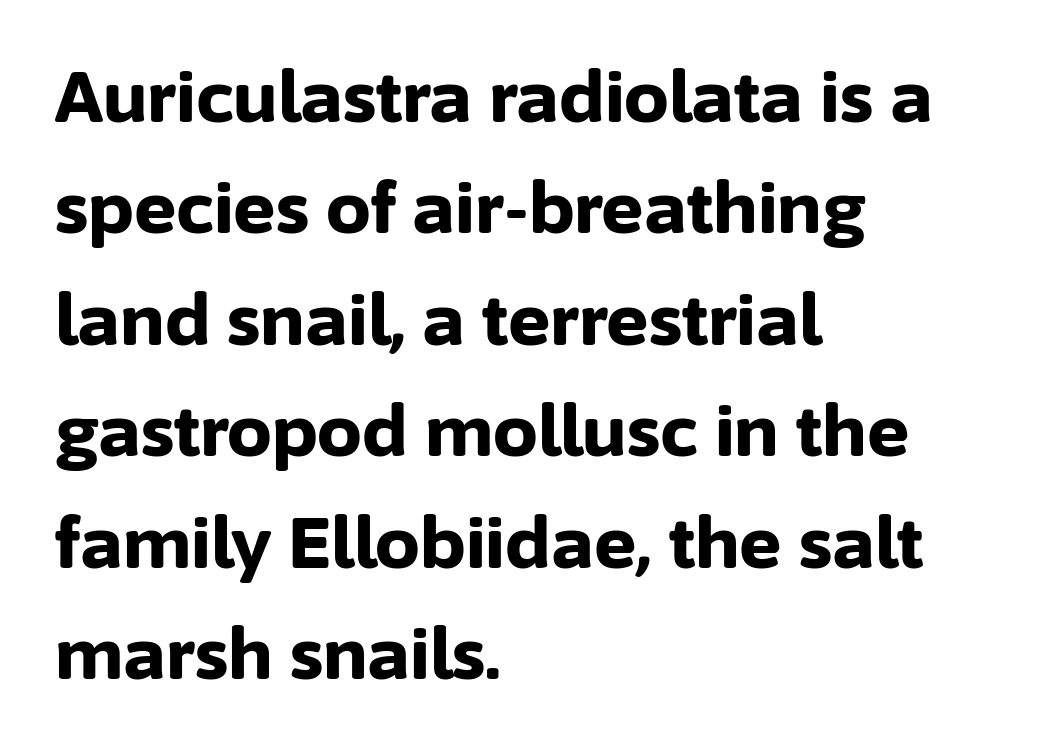
A bare baseline throughout the passage. This rendering uses left alignment, leaving the right contour irregular. A typesetter would call this proportional, since set widths differ per character. The horizontal fit of the characters is conventional and even. Posture: upright roman.
